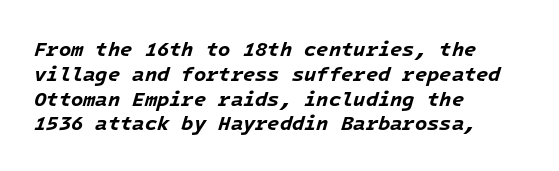
Q: Is the text bold? A: Yes.
Q: Is the text italic (slanted)? A: Yes, it leans right by about 16 degrees.
Q: Is the text underlined? A: No.
Q: How is the paragraph aligned? A: Left-aligned.
Q: Is the spacing between letters normal or unusually wide? A: Normal.
